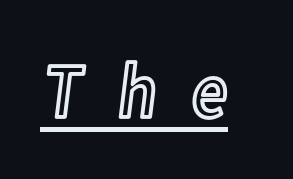
The image shows 78 px condensed type; set unusually wide letter spacing (+0.42 em), underlined; a medium x-height.
